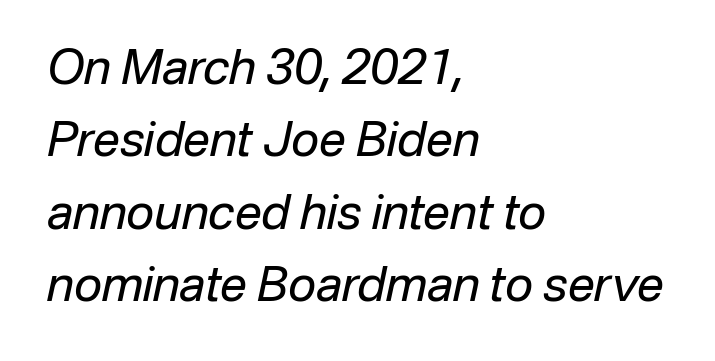
The image shows 48 px regular-weight type, italic (leaning right); set left-aligned, normal line spacing (1.51x), normal letter spacing, not underlined; low stroke contrast and a medium x-height.
